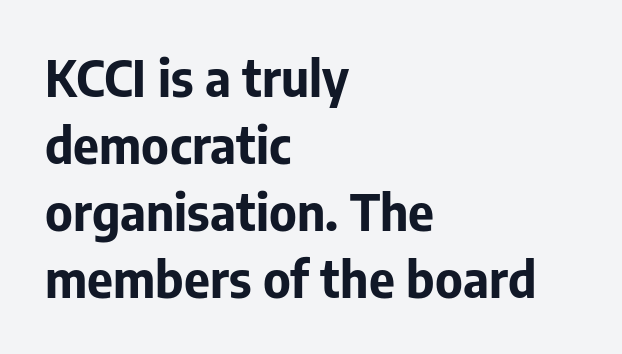
{"serif": "no", "italic": "no", "bold": "yes", "weight": "bold", "width": "normal", "stroke_contrast": "low", "x_height": "medium", "monospaced": "no", "underline": "no", "align": "left", "line_spacing": "normal", "line_spacing_ratio": 1.34, "letter_spacing": "normal", "letter_spacing_em": 0.0, "glyph_px": 50}
